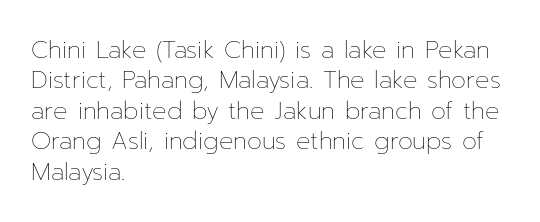
The image shows 24 px text type, upright; set left-aligned, normal line spacing (1.27x), normal letter spacing, not underlined.
